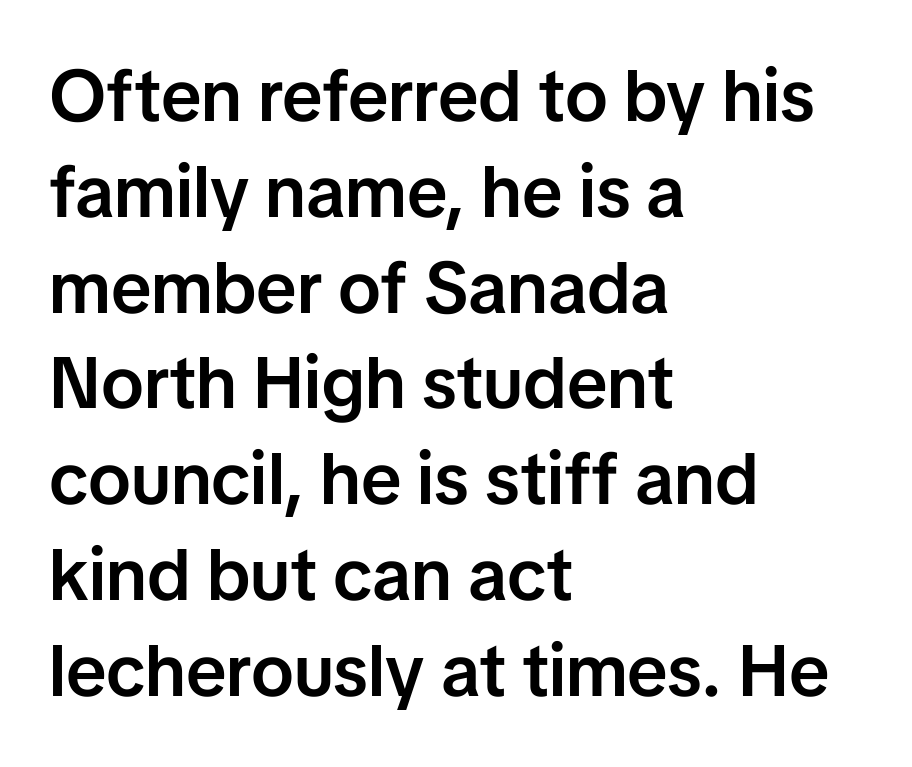
{"serif": "no", "italic": "no", "bold": "semi", "weight": "semibold", "width": "normal", "stroke_contrast": "low", "x_height": "medium", "monospaced": "no", "underline": "no", "align": "left", "line_spacing": "normal", "line_spacing_ratio": 1.33, "letter_spacing": "normal", "letter_spacing_em": 0.0, "glyph_px": 72}
